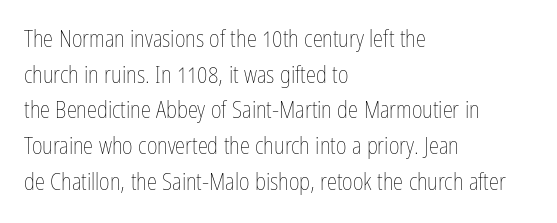
Q: Is the text bold? A: No.
Q: Is the text italic (slanted)? A: No, it is upright.
Q: Is the text underlined? A: No.
Q: How is the paragraph aligned? A: Left-aligned.
Q: Is the spacing between letters normal or unusually wide? A: Normal.
Q: Is the spacing between lines tight, normal or loose? A: Normal.
